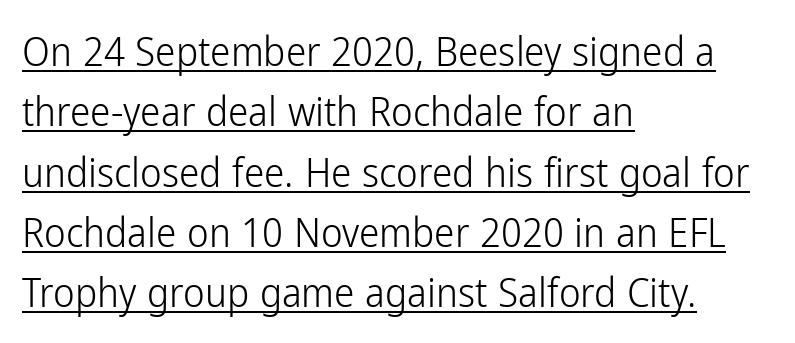
Between one letter and the next there's only the usual sliver of space. The glyphs are accompanied by a horizontal stroke just below them. A normal amount of white space separates one row of letters from the next. Spacing verdict: proportional, widths tailored to each character. The letters stand straight up with perfectly vertical stems.
